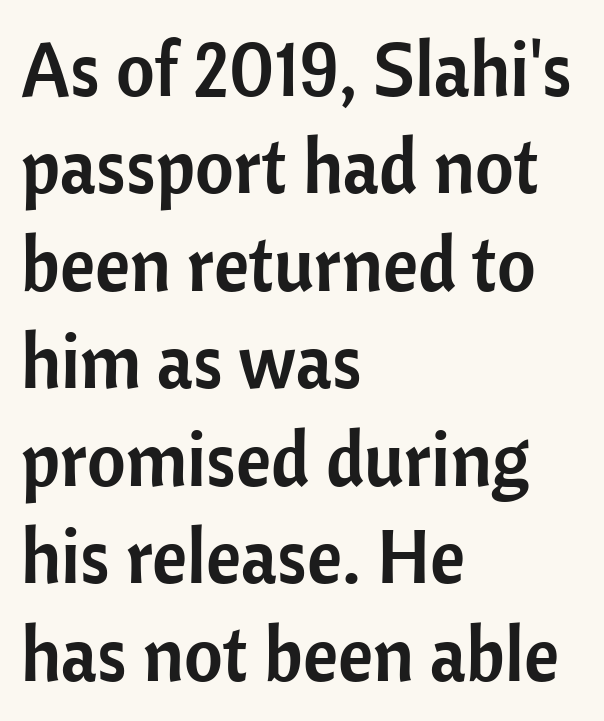
The image shows 75 px sans-serif type, upright; set left-aligned, normal line spacing (1.3x), normal letter spacing, not underlined; low stroke contrast and a medium x-height.
